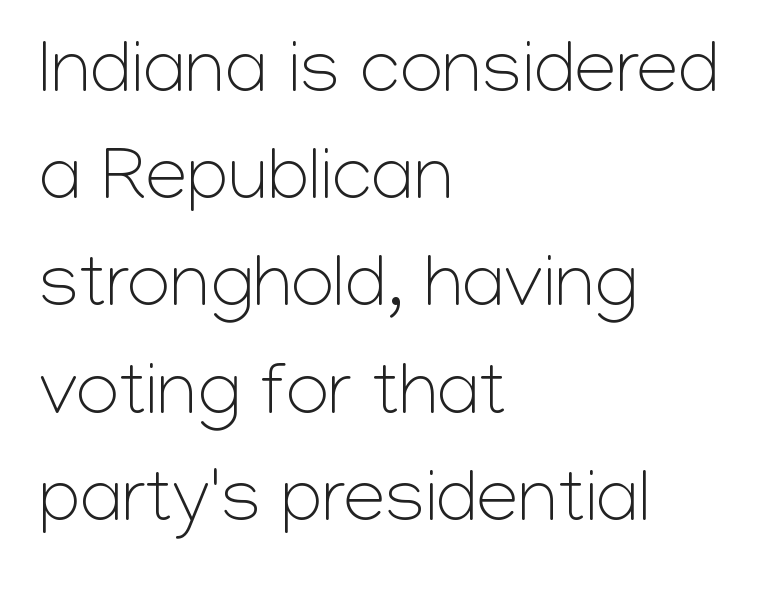
{"serif": "no", "italic": "no", "bold": "no", "weight": "light", "width": "normal", "stroke_contrast": "low", "x_height": "medium", "monospaced": "no", "underline": "no", "align": "left", "line_spacing": "normal", "line_spacing_ratio": 1.43, "letter_spacing": "normal", "letter_spacing_em": 0.0, "glyph_px": 75}
